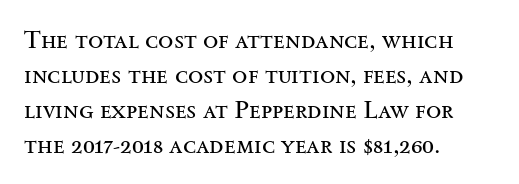
Q: Is the text bold? A: No.
Q: Is the text italic (slanted)? A: No, it is upright.
Q: Is the text underlined? A: No.
Q: How is the paragraph aligned? A: Left-aligned.
Q: Is the spacing between letters normal or unusually wide? A: Normal.
Q: Is the spacing between lines tight, normal or loose? A: Normal.
